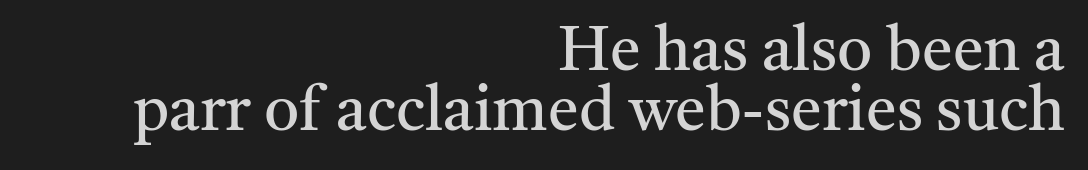
{"serif": "yes", "italic": "no", "bold": "no", "weight": "regular", "width": "normal", "stroke_contrast": "medium", "x_height": "medium", "monospaced": "no", "underline": "no", "align": "right", "line_spacing": "tight", "line_spacing_ratio": 0.97, "letter_spacing": "normal", "letter_spacing_em": 0.0, "glyph_px": 62}
